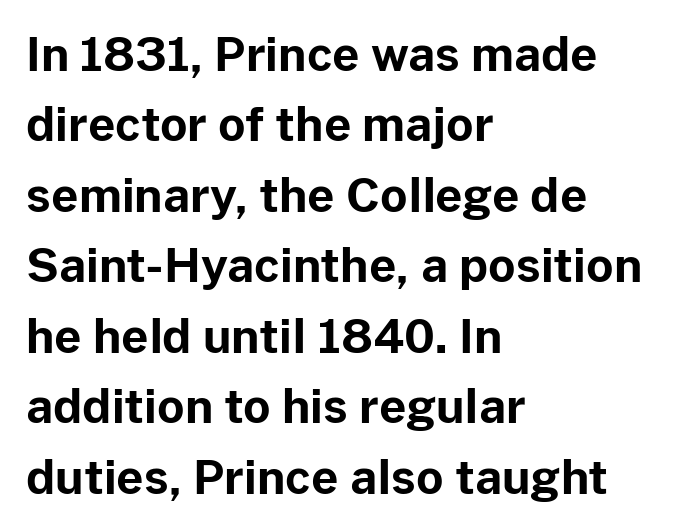
Q: Is the text bold? A: Yes.
Q: Is the text italic (slanted)? A: No, it is upright.
Q: Is the typeface a serif or a sans-serif typeface? A: Sans-serif.
Q: Is the text underlined? A: No.
Q: How is the paragraph aligned? A: Left-aligned.
Q: Is the spacing between letters normal or unusually wide? A: Normal.
Q: Is the spacing between lines tight, normal or loose? A: Normal.
Q: Width (condensed, normal, or wide)? A: Normal.
Q: Stroke contrast? A: Low.
Q: x-height? A: Medium.
Q: Monospaced? A: No.
